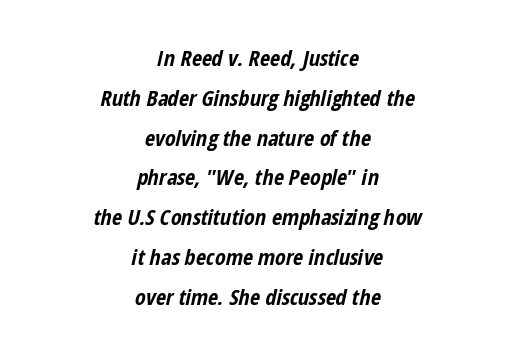
Caption: standard tracking, unaltered. Every letter is thick-stroked: bold, no question. Underlining? Definitely not there. Notice how the passage keeps no hard edge, just a central spine. It's the slanting kind of type.
